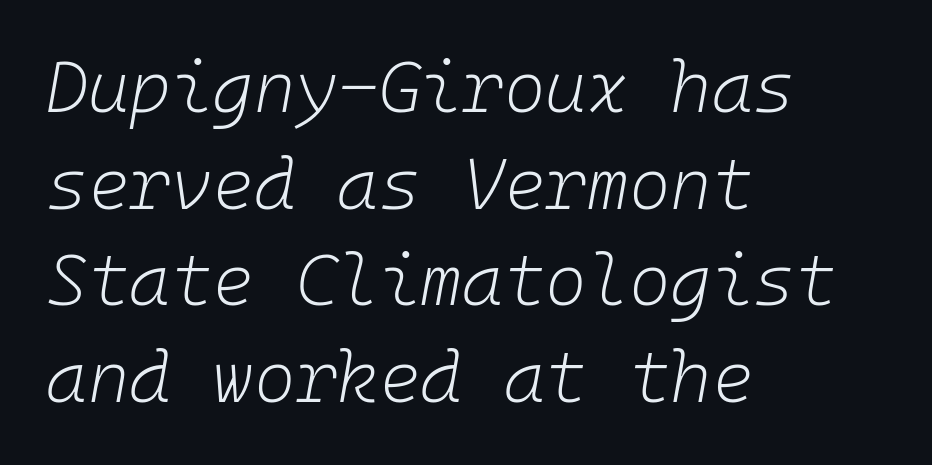
The image shows 71 px light type, italic (leaning right), monospaced; set left-aligned, normal line spacing (1.36x), normal letter spacing, not underlined; low stroke contrast and a medium x-height.
